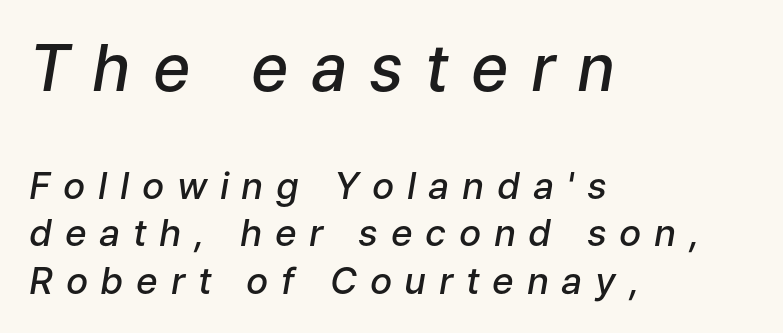
The image shows 64 px semibold type, italic (leaning right); set left-aligned, normal line spacing (1.29x), unusually wide letter spacing (+0.34 em), not underlined; the first (top) block is 1.73x larger; low stroke contrast and a medium x-height.
